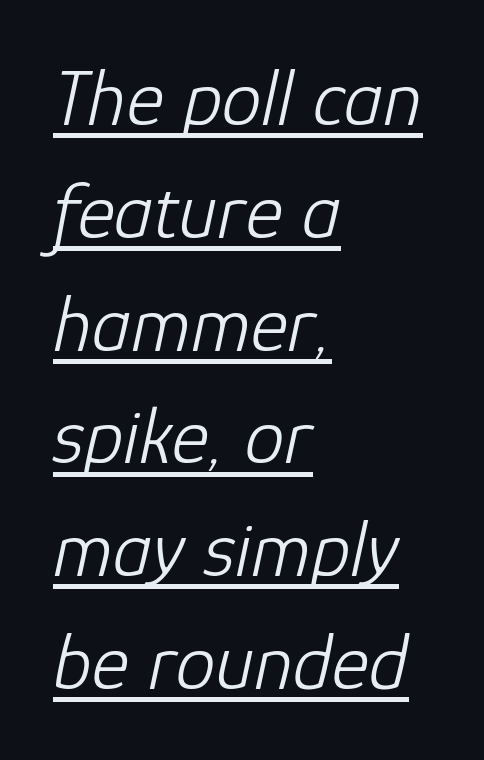
These lines are rendered in a variable-pitch font. A student would call this left alignment; a typographer would say flush left, rag right. The rendering uses a moderate line-height, typical for paragraphs. The letterforms sit shoulder to shoulder at normal distance.
